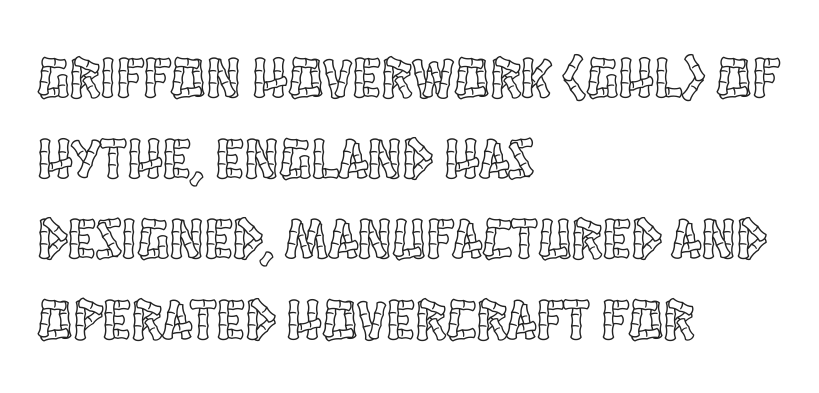
Decoration check: the copy has no underline. Notice how the passage keeps a crisp vertical edge on the left only. A normal amount of white space separates one row of letters from the next. Think of a printed novel: that variable character pitch is what you see here. No extra tracking has been applied to these lines. No italicization has been applied; the sample stays upright.
